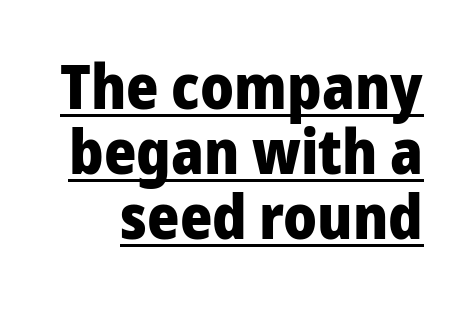
You can see a thin bar hugging the bottom of the glyphs. Here the designer chose a conventional face with non-uniform glyph widths. This block would grow much taller if given ordinary leading; it's compressed now. When letters stand straight like this, we call the style roman or upright. The glyphs have the mass of a bold cut.
